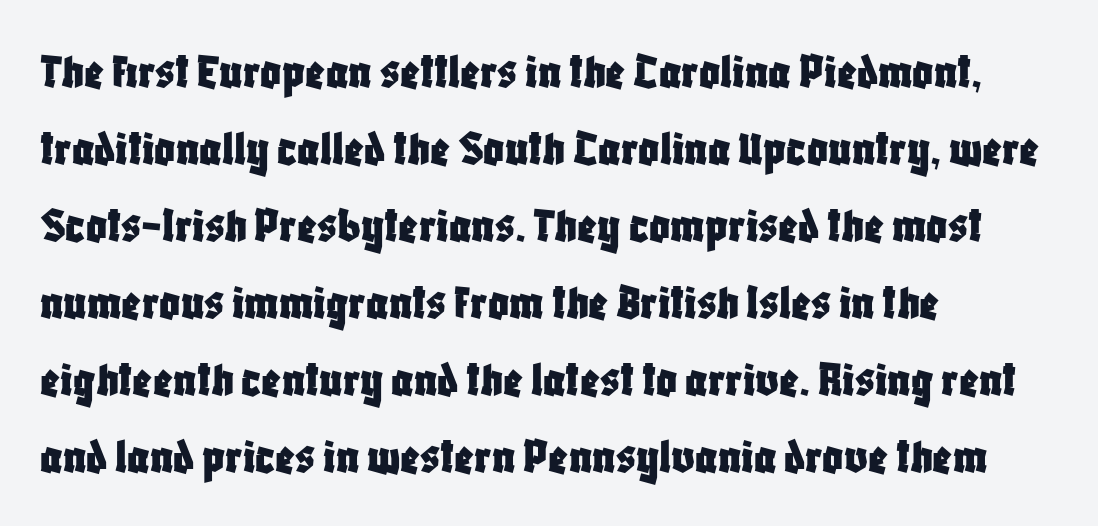
{"serif": "no", "italic": "no", "width": "condensed", "stroke_contrast": "low", "x_height": "large", "monospaced": "no", "underline": "no", "align": "left", "line_spacing": "normal", "line_spacing_ratio": 1.51, "letter_spacing": "normal", "letter_spacing_em": 0.0, "glyph_px": 51}
